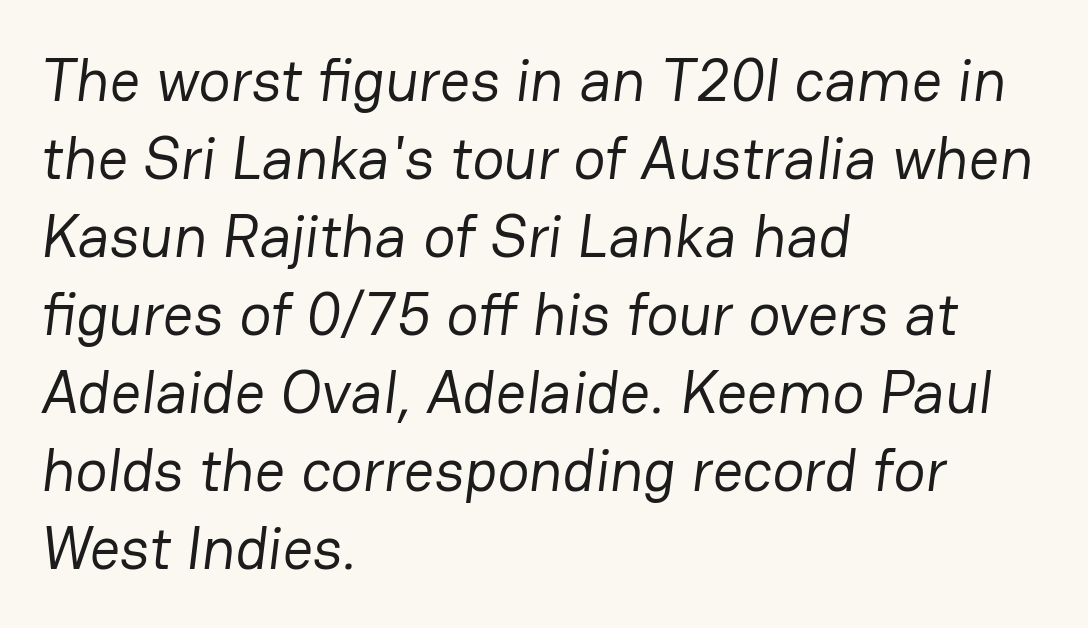
The image shows 60 px regular-weight sans-serif type; set left-aligned, normal line spacing (1.3x), normal letter spacing, not underlined; low stroke contrast and a medium x-height.
